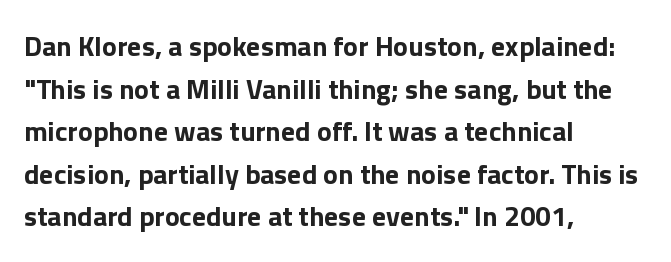
The image shows 28 px bold sans-serif type, upright; set left-aligned, normal line spacing (1.52x), normal letter spacing, not underlined; a medium x-height.
